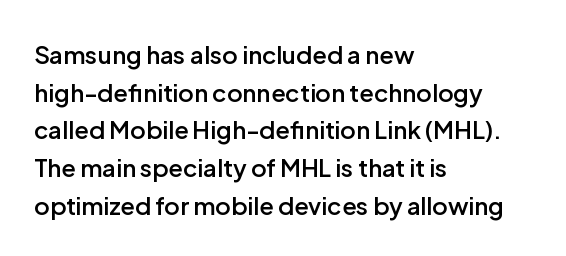
Q: Is the text bold? A: Semi-bold.
Q: Is the text italic (slanted)? A: No, it is upright.
Q: Is the text underlined? A: No.
Q: How is the paragraph aligned? A: Left-aligned.
Q: Is the spacing between letters normal or unusually wide? A: Normal.
Q: Is the spacing between lines tight, normal or loose? A: Normal.
